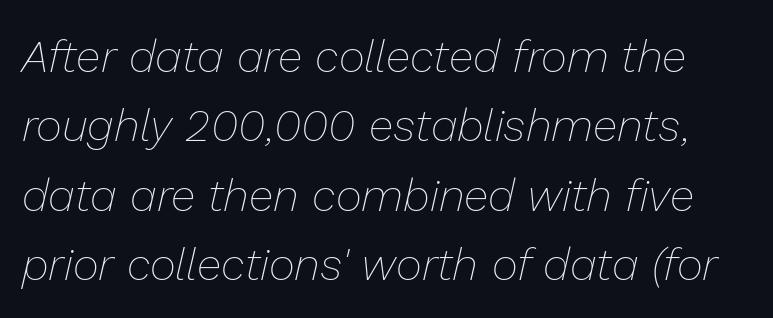
{"italic": "yes", "lean": "right", "slant_degrees": 13, "bold": "no", "weight": "thin", "width": "normal", "stroke_contrast": "low", "x_height": "medium", "monospaced": "no", "underline": "no", "line_spacing": "normal", "line_spacing_ratio": 1.54, "letter_spacing": "normal", "letter_spacing_em": 0.0, "glyph_px": 45}
